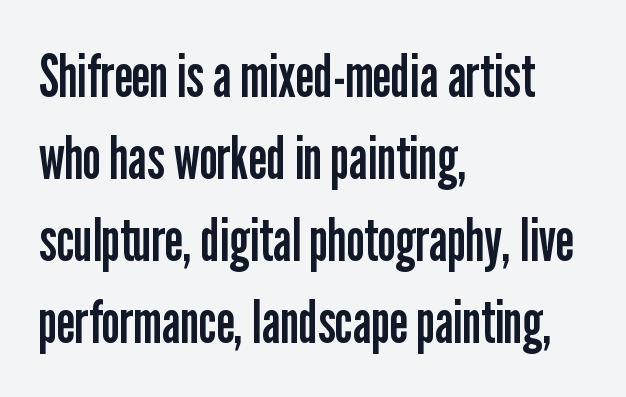
The image shows 59 px regular-weight, condensed sans-serif type, upright; set left-aligned, normal line spacing (1.39x), normal letter spacing, not underlined; low stroke contrast and a medium x-height.
